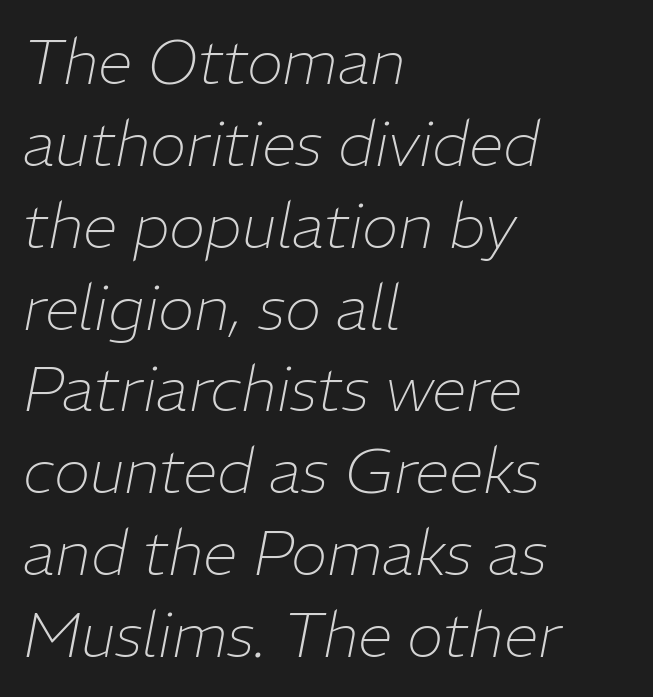
Q: Is the text bold? A: No.
Q: Is the text italic (slanted)? A: Yes, it leans right by about 11 degrees.
Q: Is the text underlined? A: No.
Q: How is the paragraph aligned? A: Left-aligned.
Q: Is the spacing between letters normal or unusually wide? A: Normal.
Q: Is the spacing between lines tight, normal or loose? A: Normal.
Q: Width (condensed, normal, or wide)? A: Normal.
Q: Stroke contrast? A: Low.
Q: x-height? A: Medium.
Q: Monospaced? A: No.
